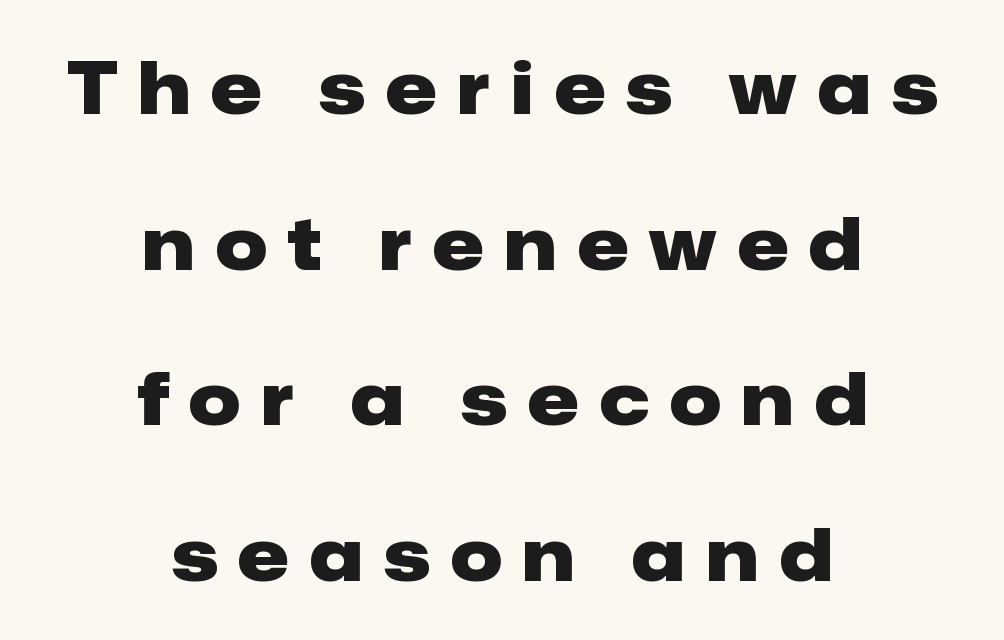
The rendering uses natural spacing where letterforms have individual widths. Decoration check: the copy has no underline. Short and long lines alike share a common midpoint. Tall strokes in this sample are plumb rather than angled.
